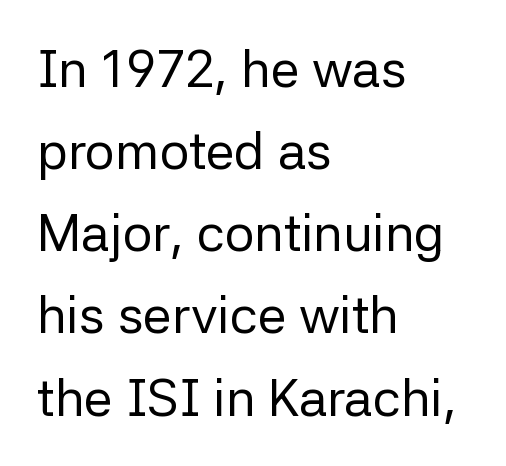
The image shows 52 px regular-weight sans-serif type, upright; set left-aligned, normal line spacing (1.58x), normal letter spacing, not underlined; low stroke contrast and a medium x-height.
